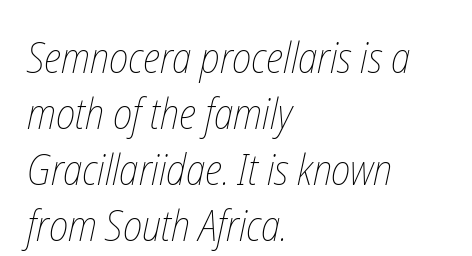
{"bold": "no", "weight": "thin", "width": "condensed", "stroke_contrast": "low", "x_height": "medium", "monospaced": "no", "underline": "no", "align": "left", "line_spacing": "normal", "line_spacing_ratio": 1.3, "letter_spacing": "normal", "letter_spacing_em": 0.0, "glyph_px": 43}
